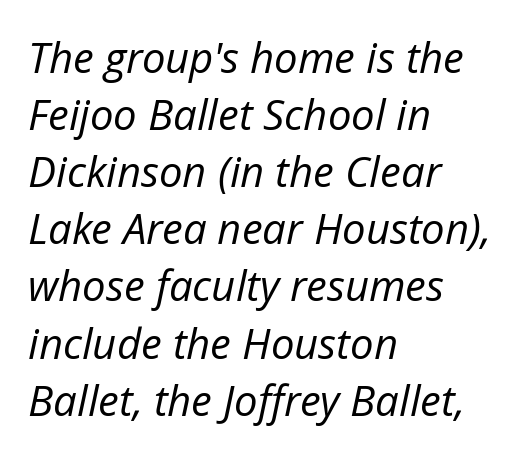
{"italic": "yes", "lean": "right", "slant_degrees": 12, "bold": "no", "weight": "regular", "width": "normal", "stroke_contrast": "low", "x_height": "medium", "monospaced": "no", "underline": "no", "align": "left", "line_spacing": "normal", "line_spacing_ratio": 1.36, "letter_spacing": "normal", "letter_spacing_em": 0.0, "glyph_px": 42}
